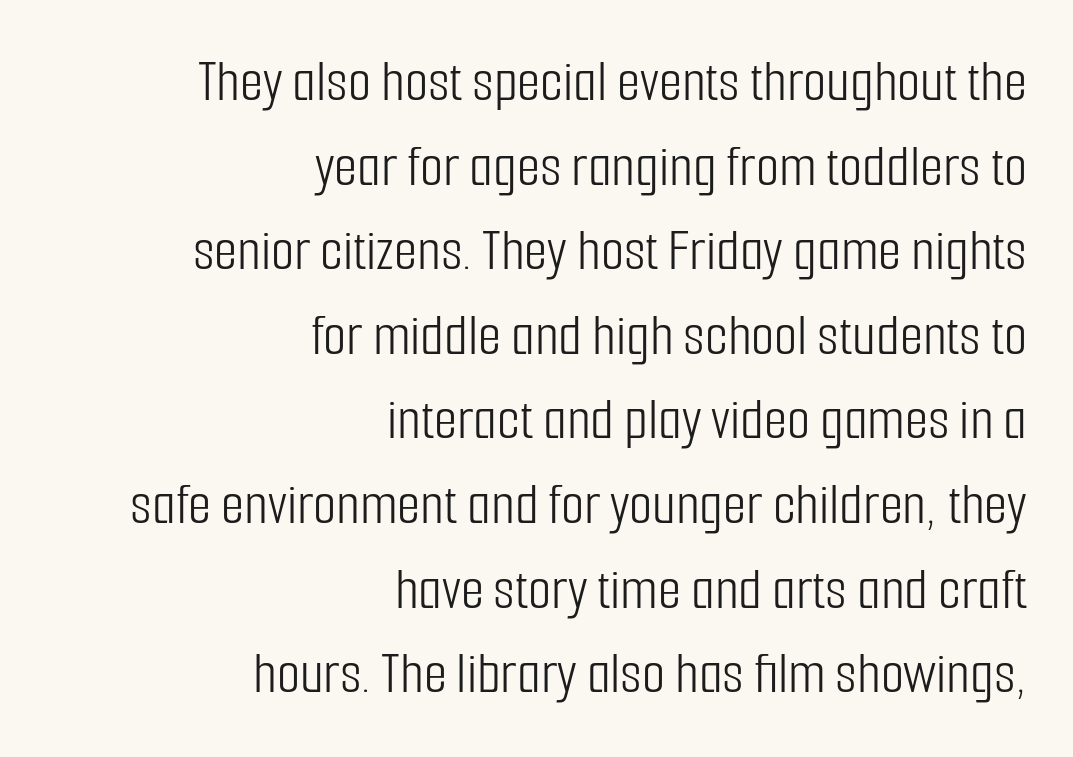
Examine the stroke ends and you'll find no serifs. Vertical spacing — default. Weight: regular or lighter. The type is set solid horizontally, with unmodified tracking. The face used here is proportionally spaced, like ordinary book or web type.
